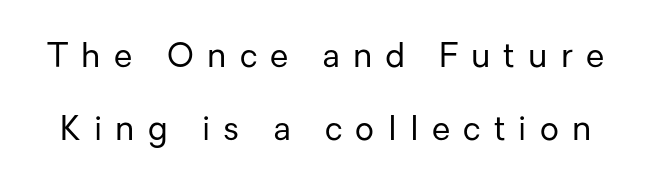
{"serif": "no", "italic": "no", "bold": "no", "weight": "regular", "width": "normal", "stroke_contrast": "low", "x_height": "medium", "monospaced": "no", "underline": "no", "line_spacing": "loose", "line_spacing_ratio": 2.21, "letter_spacing": "wide", "letter_spacing_em": 0.4, "glyph_px": 33}
